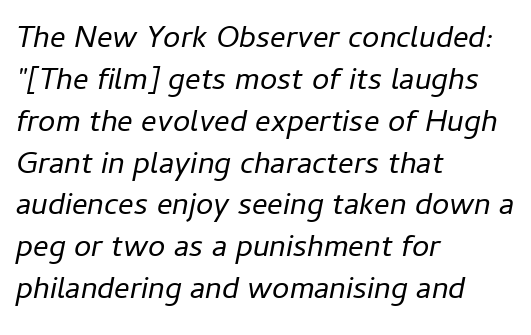
Q: Is the text bold? A: No.
Q: Is the text italic (slanted)? A: Yes, it leans right by about 11 degrees.
Q: Is the text underlined? A: No.
Q: How is the paragraph aligned? A: Left-aligned.
Q: Is the spacing between letters normal or unusually wide? A: Normal.
Q: Is the spacing between lines tight, normal or loose? A: Normal.
Q: Width (condensed, normal, or wide)? A: Normal.
Q: Stroke contrast? A: Low.
Q: x-height? A: Medium.
Q: Monospaced? A: No.
